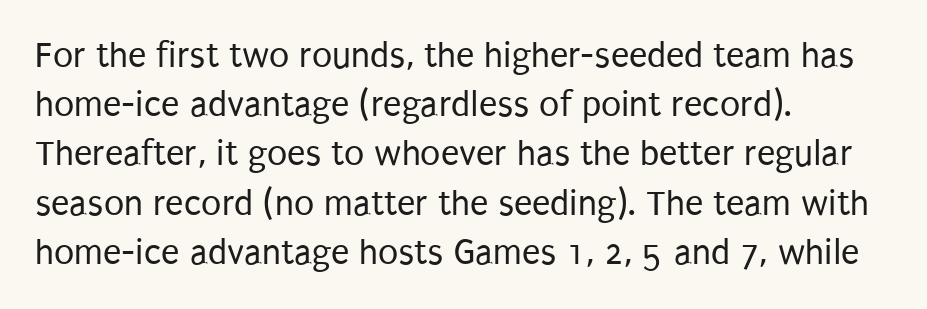
The image shows 37 px regular-weight, condensed sans-serif type, upright; set left-aligned, normal line spacing (1.33x), normal letter spacing, not underlined; low stroke contrast and a large x-height.
